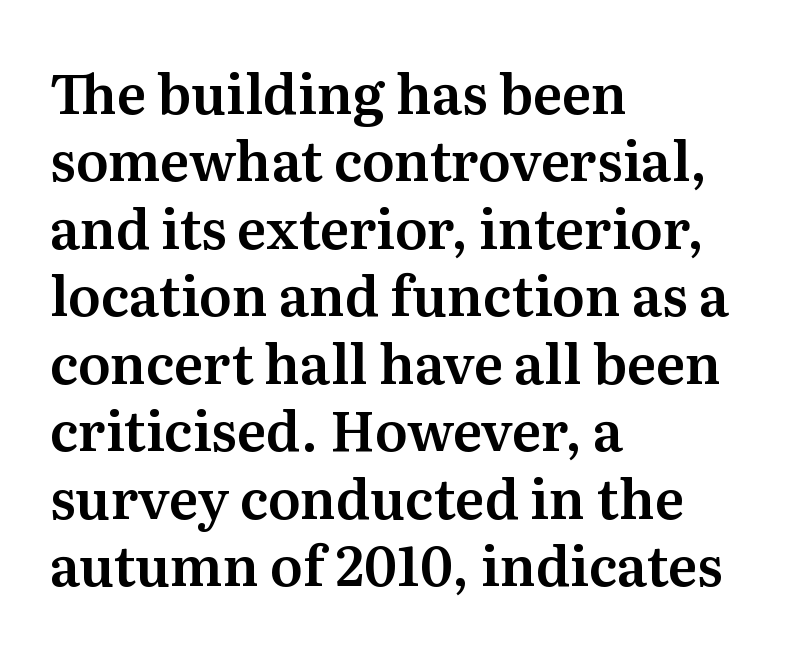
Q: Is the text italic (slanted)? A: No, it is upright.
Q: Is the typeface a serif or a sans-serif typeface? A: Serif.
Q: Is the text underlined? A: No.
Q: How is the paragraph aligned? A: Left-aligned.
Q: Is the spacing between letters normal or unusually wide? A: Normal.
Q: Is the spacing between lines tight, normal or loose? A: Normal.
Q: Width (condensed, normal, or wide)? A: Normal.
Q: Stroke contrast? A: Medium.
Q: x-height? A: Medium.
Q: Monospaced? A: No.
